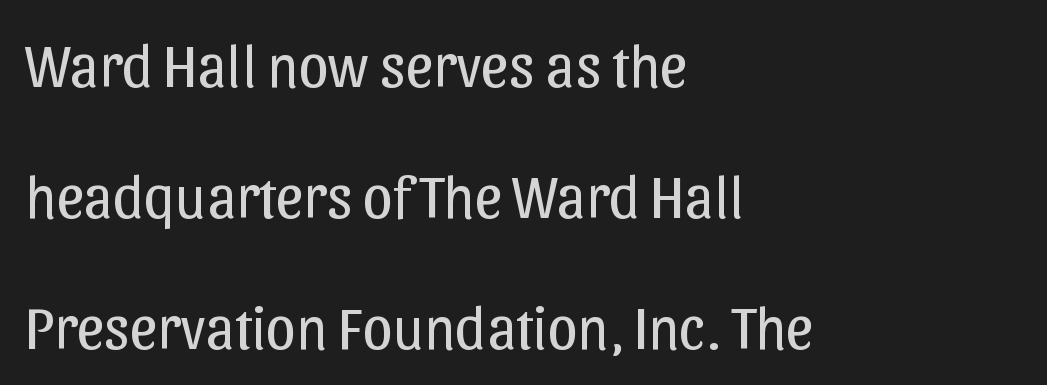
Q: Is the text bold? A: No.
Q: Is the text italic (slanted)? A: No, it is upright.
Q: Is the typeface a serif or a sans-serif typeface? A: Sans-serif.
Q: Is the text underlined? A: No.
Q: How is the paragraph aligned? A: Left-aligned.
Q: Is the spacing between letters normal or unusually wide? A: Normal.
Q: Is the spacing between lines tight, normal or loose? A: Loose.
Q: Width (condensed, normal, or wide)? A: Normal.
Q: Stroke contrast? A: Low.
Q: x-height? A: Medium.
Q: Monospaced? A: No.
